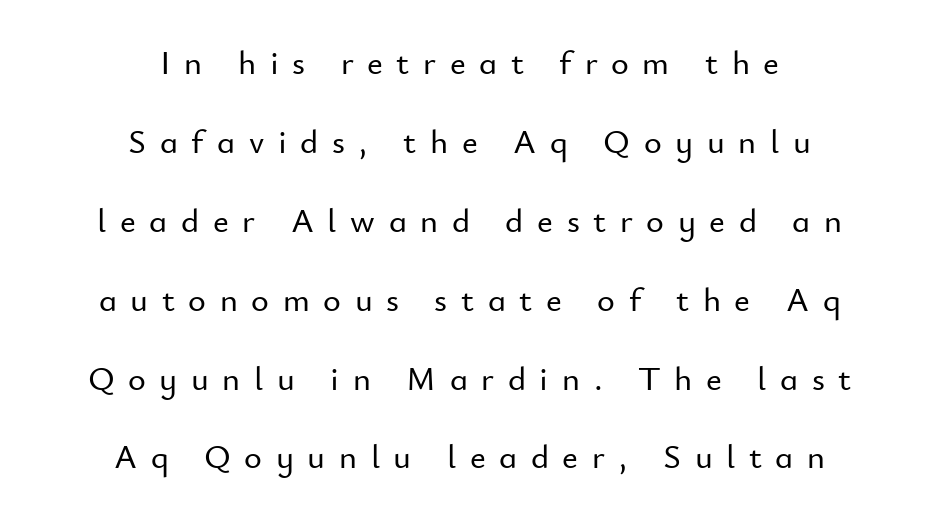
The image shows 34 px sans-serif type, upright; set centered, loose line spacing (2.32x), unusually wide letter spacing (+0.4 em), not underlined; low stroke contrast and a small x-height.
